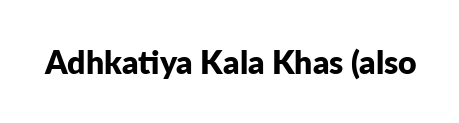
Q: Is the text bold? A: Yes.
Q: Is the text italic (slanted)? A: No, it is upright.
Q: Is the typeface a serif or a sans-serif typeface? A: Sans-serif.
Q: Is the text underlined? A: No.
Q: Is the spacing between letters normal or unusually wide? A: Normal.
Q: Width (condensed, normal, or wide)? A: Normal.
Q: Stroke contrast? A: Low.
Q: x-height? A: Medium.
Q: Monospaced? A: No.
